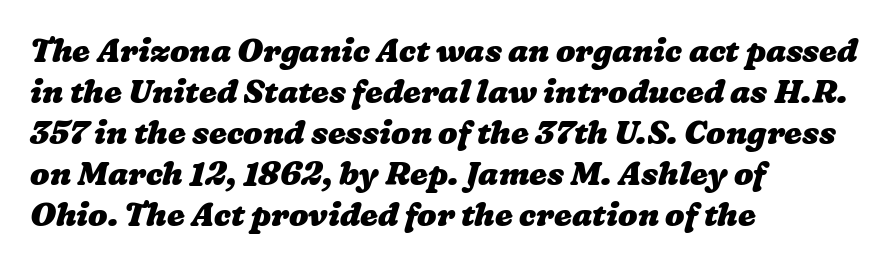
Character widths vary here, with narrow letters taking less room than wide ones. Baseline-to-baseline distance is the conventional proportion of letter height. The string is rendered with underlining switched off. The lines are quadded left.
